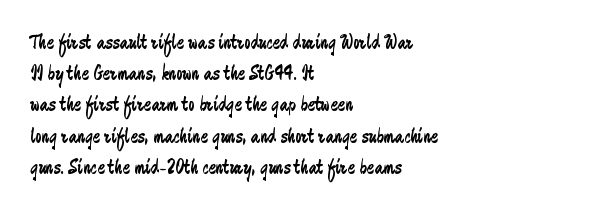
Every row of glyphs begins at an identical x-position on the left. The typesetting does not lean heavy: it is not bold. One glance says typical: line gaps are just what's usual. Underlining? Definitely not there.
